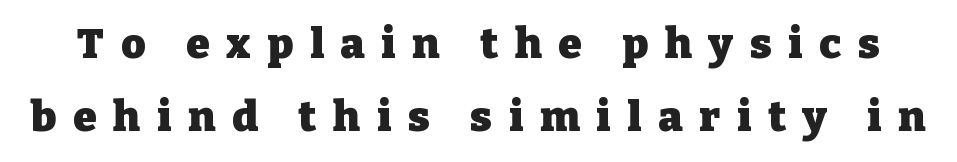
{"serif": "yes", "italic": "no", "bold": "yes", "weight": "heavy", "width": "normal", "stroke_contrast": "low", "x_height": "medium", "monospaced": "no", "underline": "no", "line_spacing_ratio": 1.75, "letter_spacing": "wide", "letter_spacing_em": 0.4, "glyph_px": 42}
